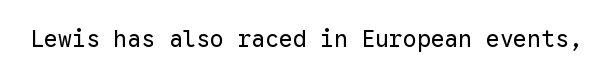
The image shows 23 px text type, upright; set normal letter spacing, not underlined.
